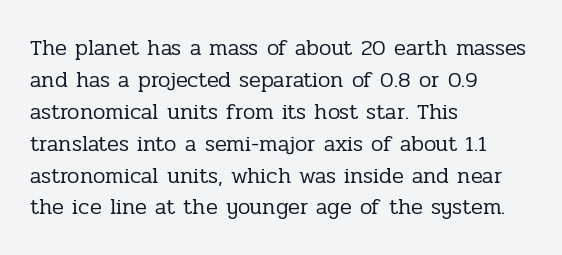
The image shows 22 px text type, upright; set left-aligned, normal line spacing (1.45x), normal letter spacing, not underlined.
